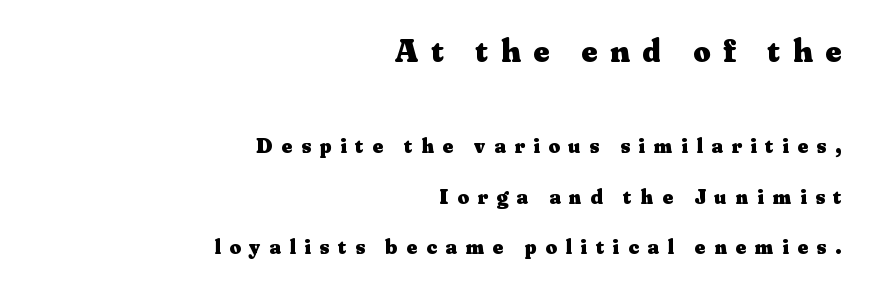
{"serif": "yes", "italic": "no", "bold": "yes", "weight": "heavy", "width": "normal", "stroke_contrast": "medium", "x_height": "small", "monospaced": "no", "underline": "no", "align": "right", "line_spacing": "loose", "line_spacing_ratio": 2.3, "letter_spacing": "wide", "letter_spacing_em": 0.4, "larger_block": "first", "size_ratio": 1.5, "glyph_px": 33}
